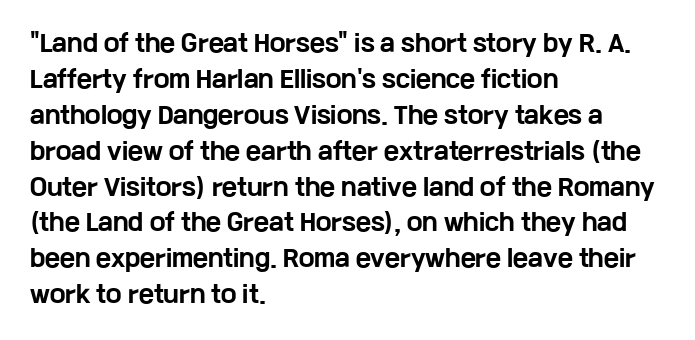
Q: Is the text bold? A: Yes.
Q: Is the text italic (slanted)? A: No, it is upright.
Q: Is the text underlined? A: No.
Q: How is the paragraph aligned? A: Left-aligned.
Q: Is the spacing between letters normal or unusually wide? A: Normal.
Q: Is the spacing between lines tight, normal or loose? A: Normal.
